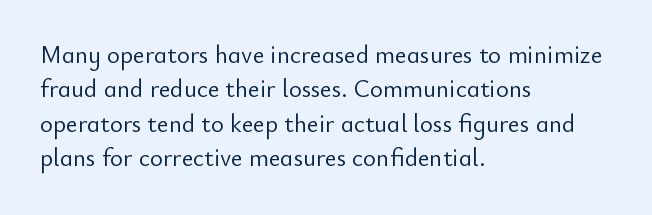
The image shows 25 px text type, upright; set left-aligned, normal line spacing (1.38x), normal letter spacing, not underlined.
